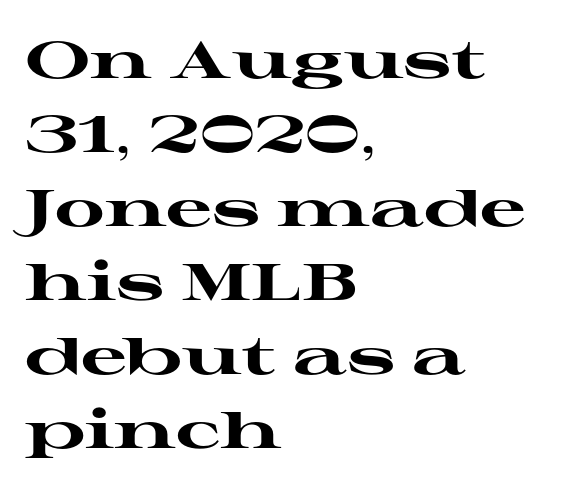
The image shows 51 px heavy, wide serif type, upright; set left-aligned, normal line spacing (1.45x), normal letter spacing, not underlined; high stroke contrast and a medium x-height.
